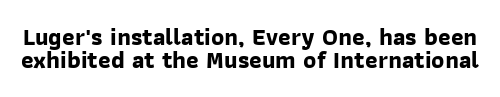
The image shows 24 px bold type; set tight line spacing (0.96x), normal letter spacing, not underlined.
